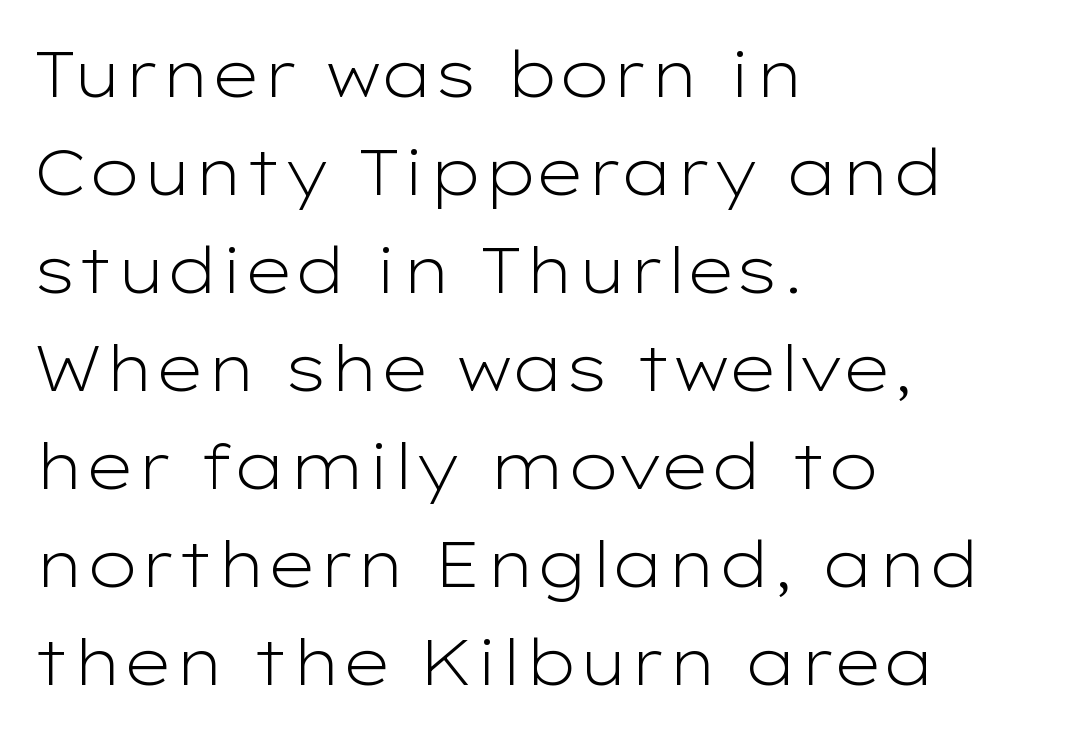
Q: Is the text bold? A: No.
Q: Is the text italic (slanted)? A: No, it is upright.
Q: Is the typeface a serif or a sans-serif typeface? A: Sans-serif.
Q: Is the text underlined? A: No.
Q: How is the paragraph aligned? A: Left-aligned.
Q: Is the spacing between letters normal or unusually wide? A: Normal.
Q: Is the spacing between lines tight, normal or loose? A: Normal.
Q: Width (condensed, normal, or wide)? A: Wide.
Q: Stroke contrast? A: Low.
Q: x-height? A: Medium.
Q: Monospaced? A: No.
